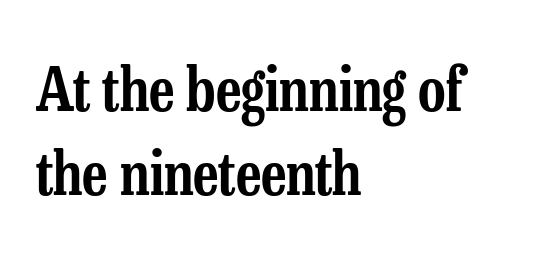
Q: Is the text italic (slanted)? A: No, it is upright.
Q: Is the typeface a serif or a sans-serif typeface? A: Serif.
Q: Is the text underlined? A: No.
Q: How is the paragraph aligned? A: Left-aligned.
Q: Is the spacing between letters normal or unusually wide? A: Normal.
Q: Is the spacing between lines tight, normal or loose? A: Normal.
Q: Width (condensed, normal, or wide)? A: Condensed.
Q: Stroke contrast? A: Low.
Q: x-height? A: Medium.
Q: Monospaced? A: No.
